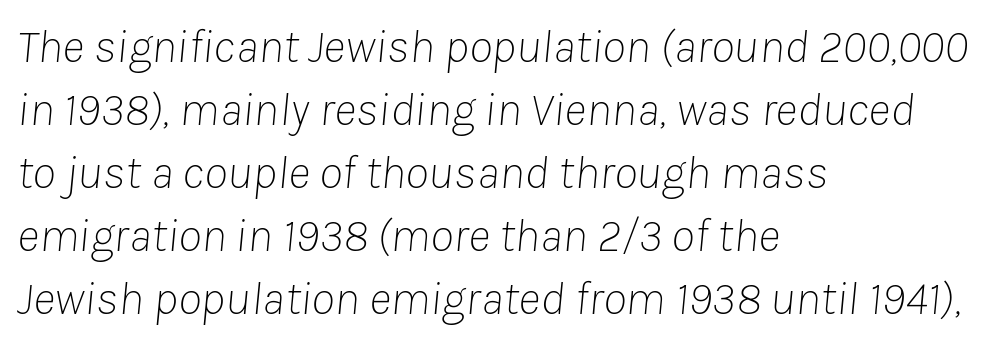
The image shows 48 px thin type, italic (leaning right); set left-aligned, normal line spacing (1.31x), normal letter spacing, not underlined; low stroke contrast and a medium x-height.
